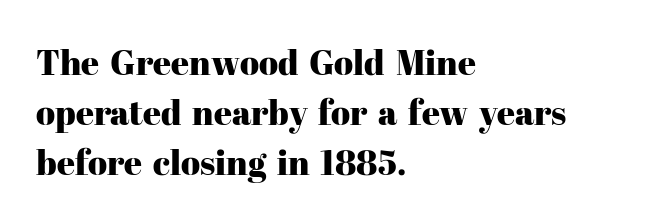
Line beginnings align vertically; line endings do not. Each new line begins a customary step beneath the previous one. Stroke terminals: seriffed. The specimen omits any rule beneath the text block's lines.
